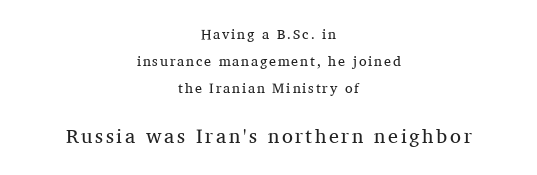
The leading is generous, giving the passage an open texture. Is the stroke heavy? The answer is a plain regular-or-lighter. This layout puts the modest block above and the oversized block below. Ordinary non-slanted type is in use.
